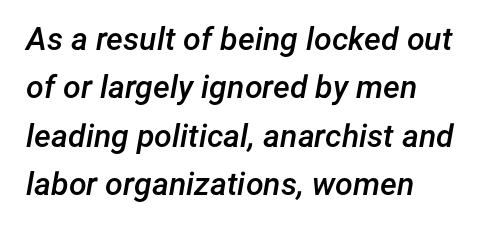
Q: Is the text bold? A: Semi-bold.
Q: Is the text italic (slanted)? A: Yes, it leans right by about 12 degrees.
Q: Is the text underlined? A: No.
Q: How is the paragraph aligned? A: Left-aligned.
Q: Is the spacing between letters normal or unusually wide? A: Normal.
Q: Is the spacing between lines tight, normal or loose? A: Normal.
Q: Width (condensed, normal, or wide)? A: Normal.
Q: Stroke contrast? A: Low.
Q: x-height? A: Medium.
Q: Monospaced? A: No.
